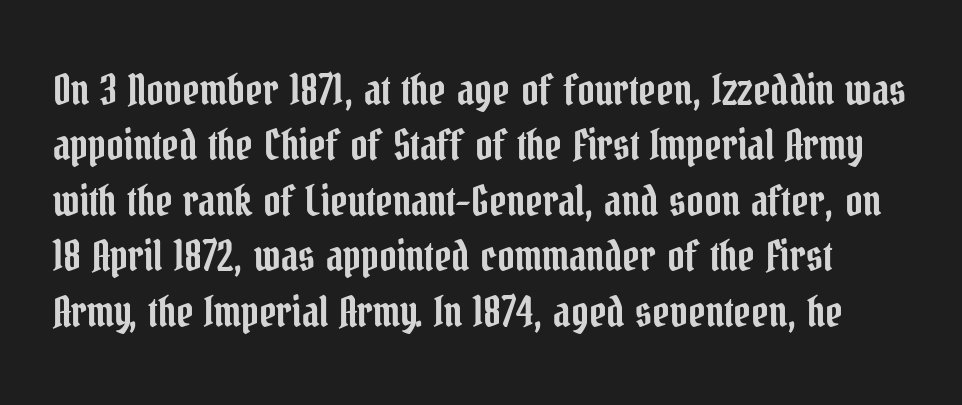
Glance below the letters and you will spot only blank space. Regarding serifs, this sample has them. Reading down the column, the eye jumps a familiar distance to each next line. The rendering uses natural spacing where letterforms have individual widths.
